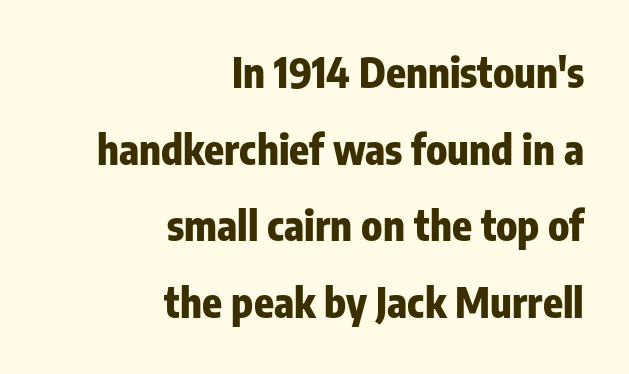
Q: Is the text bold? A: Yes.
Q: Is the text italic (slanted)? A: No, it is upright.
Q: Is the typeface a serif or a sans-serif typeface? A: Sans-serif.
Q: Is the text underlined? A: No.
Q: How is the paragraph aligned? A: Right-aligned.
Q: Is the spacing between letters normal or unusually wide? A: Normal.
Q: Width (condensed, normal, or wide)? A: Condensed.
Q: Stroke contrast? A: Low.
Q: x-height? A: Medium.
Q: Monospaced? A: No.
